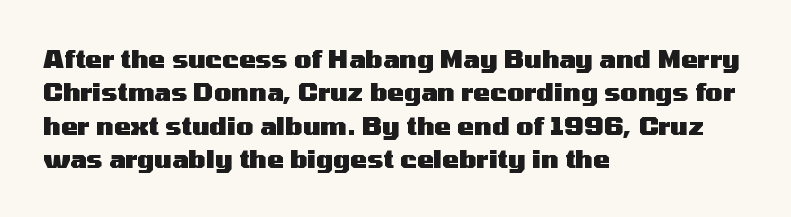
Notice how the passage keeps a crisp vertical edge on the left only. Ordinary non-slanted type is in use. This sample uses plain, unmodified letter spacing. Strong, thick strokes mark this as bold type. Normally led — the rows are evenly, conventionally spaced.
